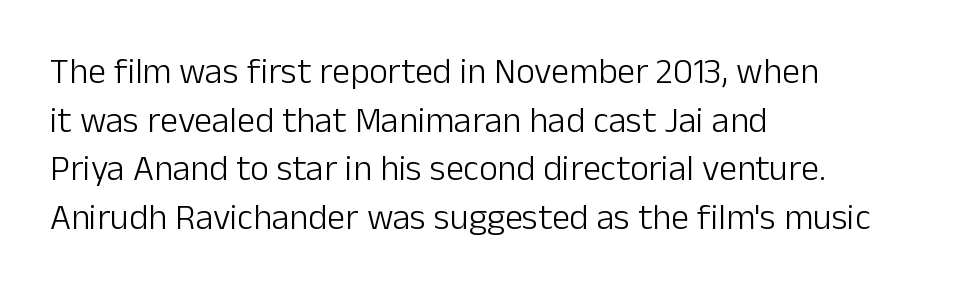
{"serif": "no", "italic": "no", "bold": "no", "weight": "light", "width": "normal", "stroke_contrast": "low", "x_height": "medium", "monospaced": "no", "underline": "no", "align": "left", "line_spacing": "normal", "line_spacing_ratio": 1.35, "letter_spacing": "normal", "letter_spacing_em": 0.0, "glyph_px": 36}
